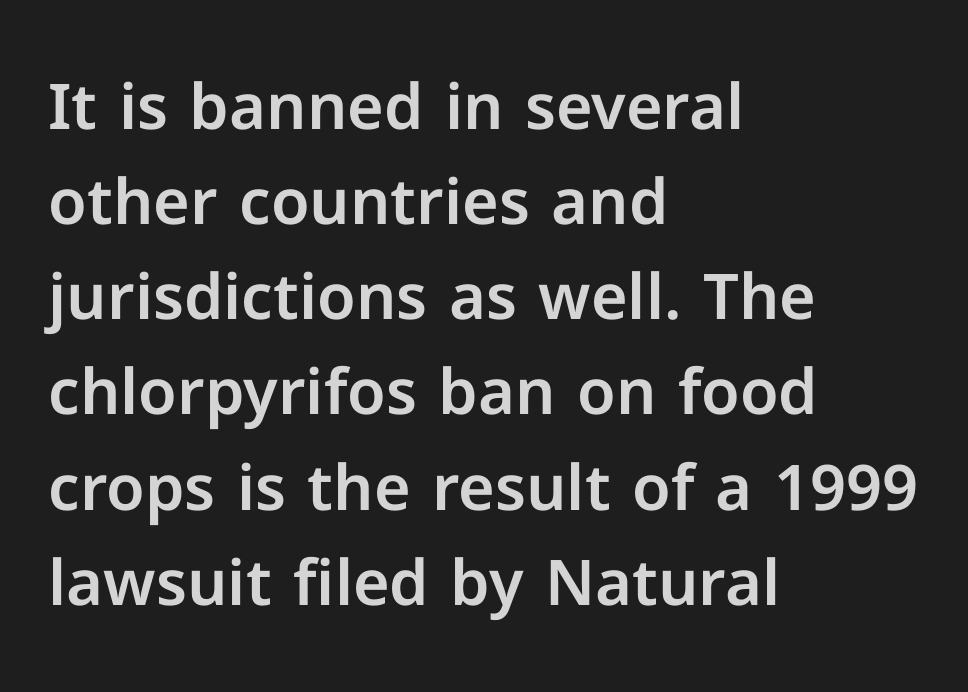
No word sits above an underline. Alignment: flush left. Check where the strokes stop: nothing finishes them off — pure sans. This is the regular roman posture of the typeface.
